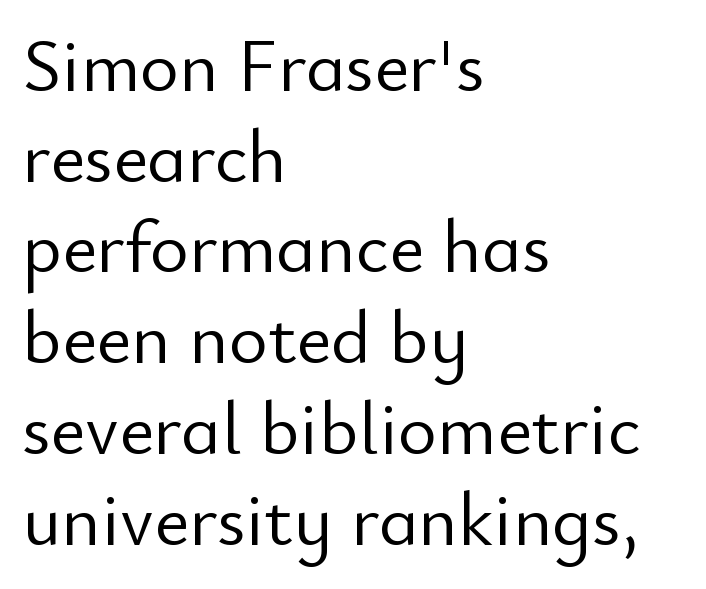
The image shows 75 px light sans-serif type, upright; set left-aligned, line spacing 1.21x, normal letter spacing, not underlined; low stroke contrast and a small x-height.
